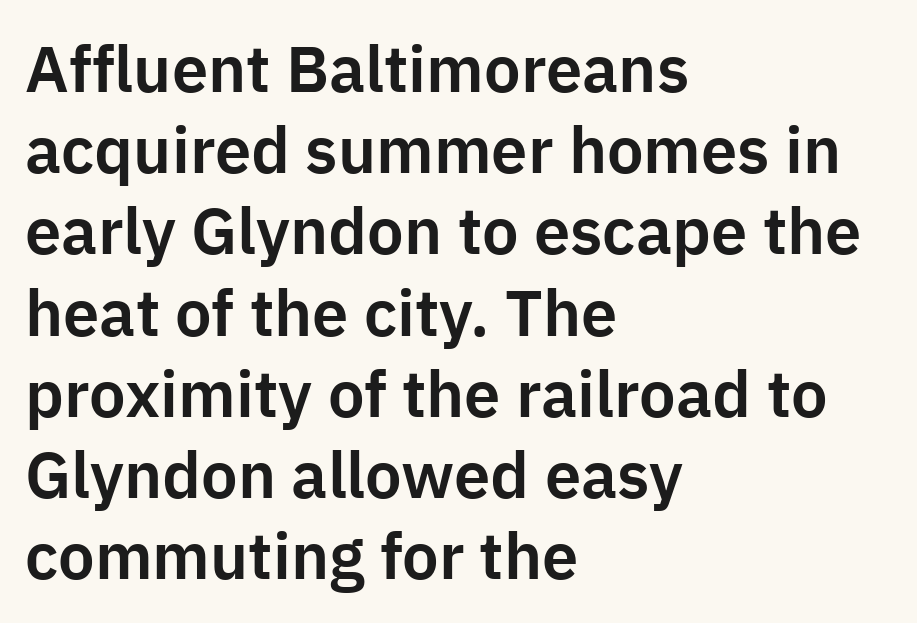
Q: Is the text italic (slanted)? A: No, it is upright.
Q: Is the typeface a serif or a sans-serif typeface? A: Sans-serif.
Q: Is the text underlined? A: No.
Q: How is the paragraph aligned? A: Left-aligned.
Q: Is the spacing between letters normal or unusually wide? A: Normal.
Q: Is the spacing between lines tight, normal or loose? A: Normal.
Q: Width (condensed, normal, or wide)? A: Normal.
Q: Stroke contrast? A: Low.
Q: x-height? A: Medium.
Q: Monospaced? A: No.
